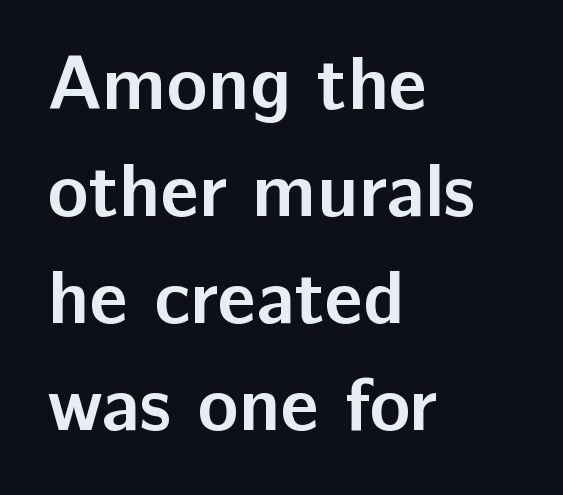
The font family rendered here belongs to the sans-serif group. This is heavy type, rendered in bold. Is this a fixed-width face? No — the glyphs have proportional, varying widths. The gap between lines stays unmarked. What stands out about the letter spacing? Nothing — it is the standard amount. The designer left line spacing at the default.
